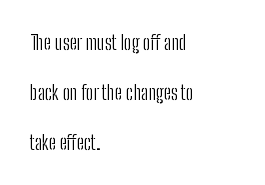
Q: Is the text bold? A: No.
Q: Is the text italic (slanted)? A: No, it is upright.
Q: Is the text underlined? A: No.
Q: How is the paragraph aligned? A: Left-aligned.
Q: Is the spacing between letters normal or unusually wide? A: Normal.
Q: Is the spacing between lines tight, normal or loose? A: Loose.
